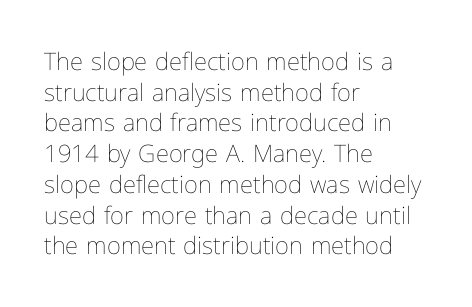
{"italic": "no", "bold": "no", "underline": "no", "align": "left", "line_spacing": "normal", "line_spacing_ratio": 1.28, "letter_spacing": "normal", "letter_spacing_em": 0.0, "glyph_px": 24}
